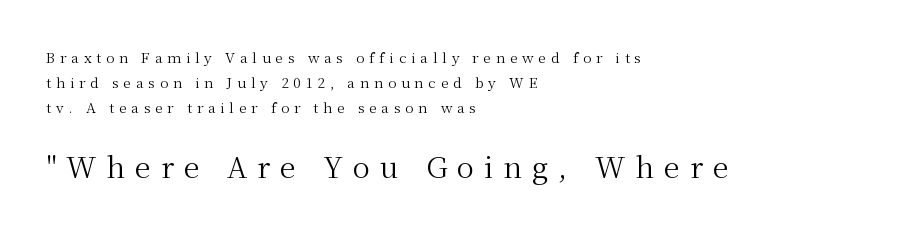
Display-style spreading of the glyphs; the letterfit is very open. A typesetter would label this face a serif. Posture: straight, roman, zero tilt. Rule under the text: the space is simply empty. Character widths vary here, with narrow letters taking less room than wide ones.
